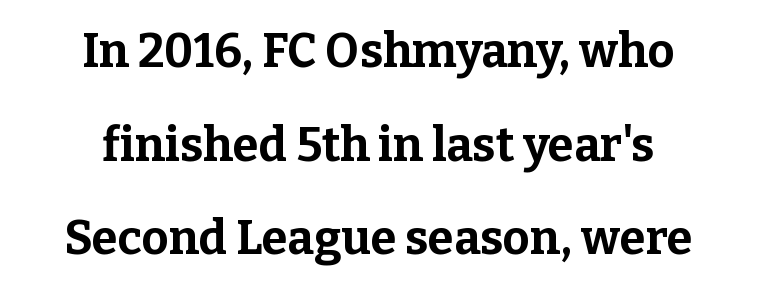
{"serif": "yes", "italic": "no", "bold": "yes", "weight": "bold", "width": "normal", "stroke_contrast": "low", "x_height": "medium", "monospaced": "no", "underline": "no", "align": "center", "line_spacing": "loose", "line_spacing_ratio": 1.99, "letter_spacing": "normal", "letter_spacing_em": 0.0, "glyph_px": 47}
